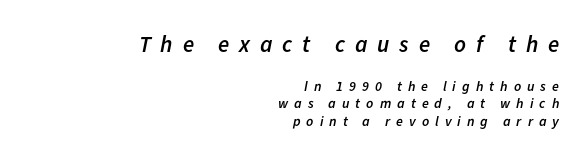
{"italic": "yes", "lean": "right", "slant_degrees": 11, "bold": "semi", "underline": "no", "align": "right", "line_spacing": "normal", "line_spacing_ratio": 1.27, "letter_spacing": "wide", "letter_spacing_em": 0.43, "larger_block": "first", "size_ratio": 1.64, "glyph_px": 23}
